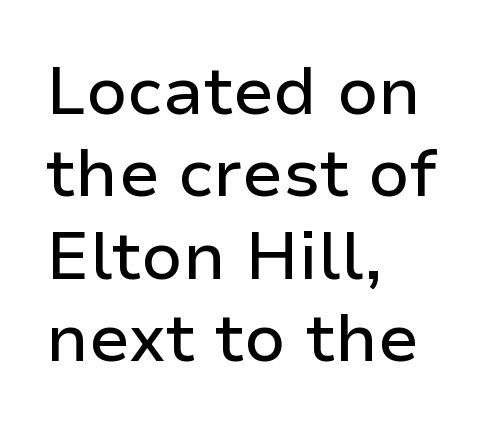
One-word summary of the alignment: left. Each letter's strokes conclude bluntly, with no projecting serifs. Note the varied advance widths — an 'i' is clearly narrower than an 'm'. If you drew a line through each stem, it would be perfectly vertical.
